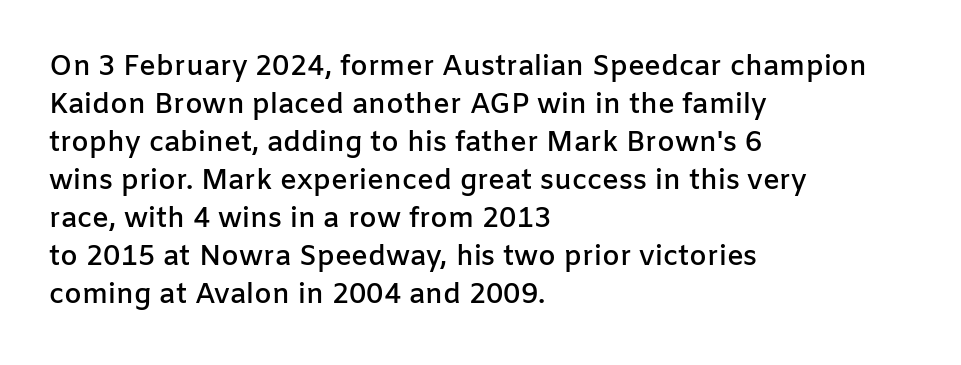
Alignment: flush left. The zone under the glyphs is completely vacant. Stroke terminals: plain, sans-serif. Firm but not heavy-handed strokes: this text is semibold. This is roman type, the default non-slanted kind.
